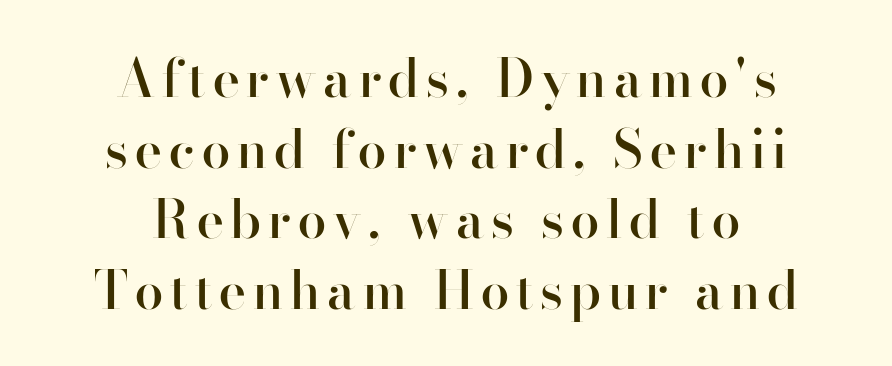
{"serif": "no", "italic": "no", "bold": "semi", "weight": "semibold", "width": "normal", "stroke_contrast": "high", "x_height": "small", "monospaced": "no", "underline": "no", "align": "center", "line_spacing": "normal", "line_spacing_ratio": 1.36, "glyph_px": 52}
